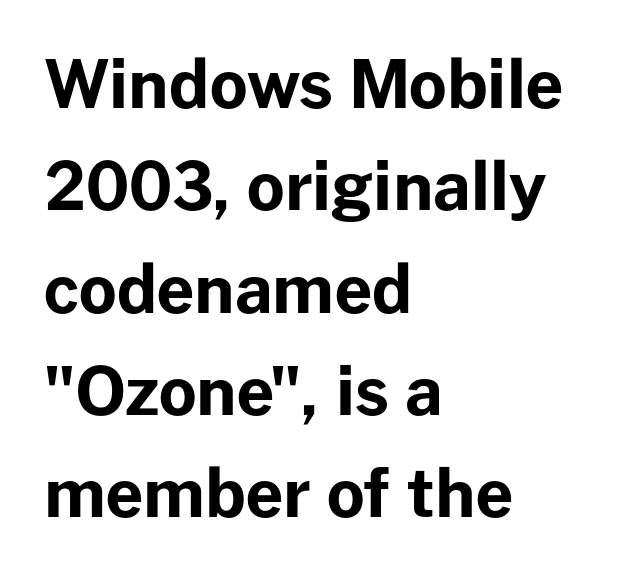
{"serif": "no", "italic": "no", "bold": "yes", "weight": "bold", "width": "normal", "stroke_contrast": "low", "x_height": "medium", "monospaced": "no", "underline": "no", "align": "left", "line_spacing": "normal", "line_spacing_ratio": 1.55, "letter_spacing": "normal", "letter_spacing_em": 0.0, "glyph_px": 66}
